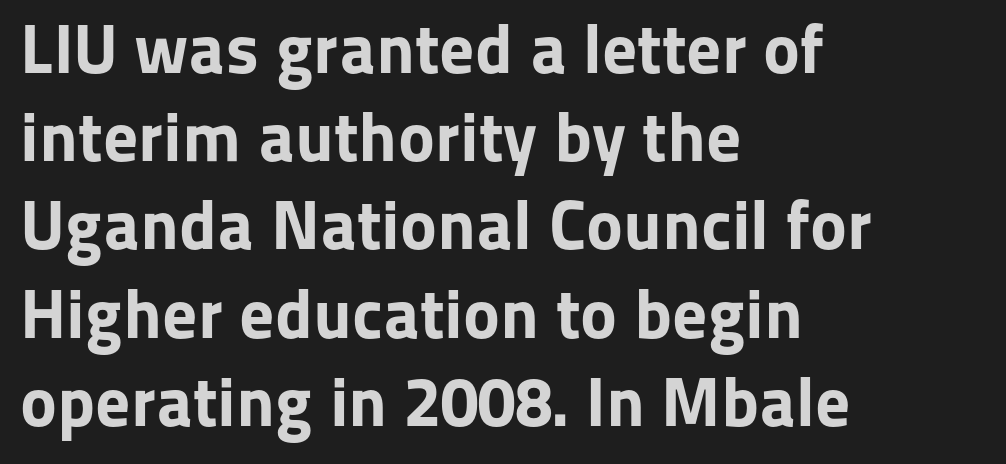
The image shows 70 px bold sans-serif type, upright; set left-aligned, normal line spacing (1.26x), normal letter spacing, not underlined; low stroke contrast and a medium x-height.
